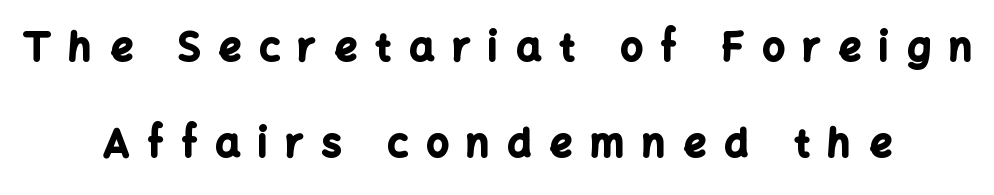
The image shows 39 px bold sans-serif type, upright; set centered, loose line spacing (2.45x), unusually wide letter spacing (+0.47 em), not underlined; low stroke contrast and a medium x-height.
